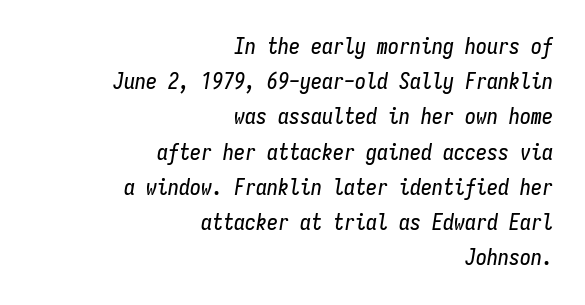
Q: Is the text italic (slanted)? A: Yes, it leans right by about 9 degrees.
Q: Is the text underlined? A: No.
Q: How is the paragraph aligned? A: Right-aligned.
Q: Is the spacing between letters normal or unusually wide? A: Normal.
Q: Is the spacing between lines tight, normal or loose? A: Normal.
